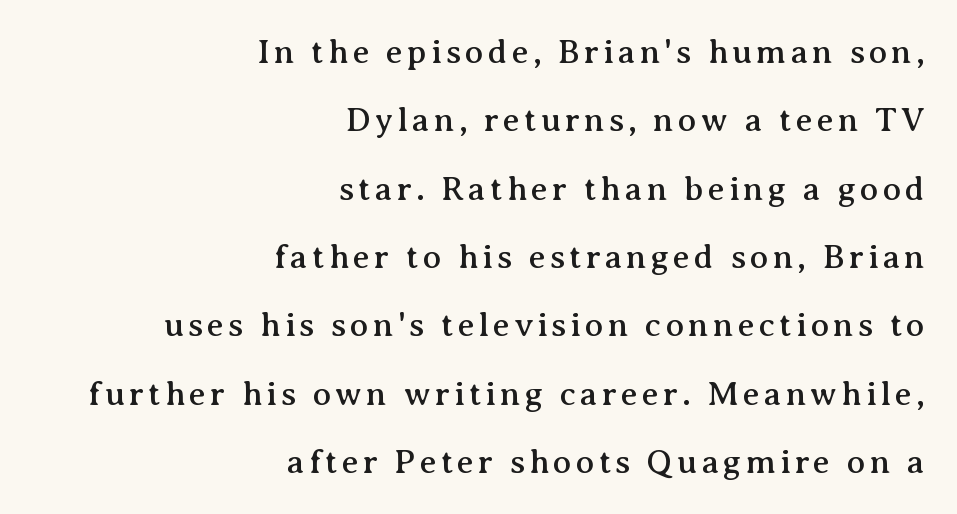
Q: Is the text italic (slanted)? A: No, it is upright.
Q: Is the typeface a serif or a sans-serif typeface? A: Serif.
Q: Is the text underlined? A: No.
Q: How is the paragraph aligned? A: Right-aligned.
Q: Is the spacing between lines tight, normal or loose? A: Loose.
Q: Width (condensed, normal, or wide)? A: Normal.
Q: Stroke contrast? A: Medium.
Q: x-height? A: Medium.
Q: Monospaced? A: No.
